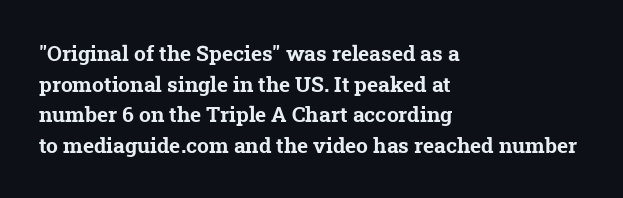
Q: Is the text bold? A: Yes.
Q: Is the text underlined? A: No.
Q: How is the paragraph aligned? A: Left-aligned.
Q: Is the spacing between letters normal or unusually wide? A: Normal.
Q: Is the spacing between lines tight, normal or loose? A: Normal.
